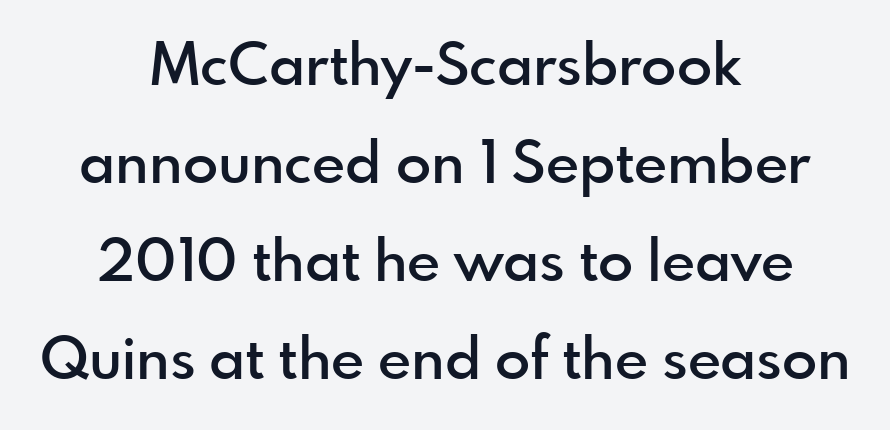
Q: Is the text bold? A: Semi-bold.
Q: Is the text italic (slanted)? A: No, it is upright.
Q: Is the typeface a serif or a sans-serif typeface? A: Sans-serif.
Q: Is the text underlined? A: No.
Q: How is the paragraph aligned? A: Centered.
Q: Is the spacing between letters normal or unusually wide? A: Normal.
Q: Is the spacing between lines tight, normal or loose? A: Normal.
Q: Width (condensed, normal, or wide)? A: Normal.
Q: x-height? A: Small.
Q: Monospaced? A: No.
